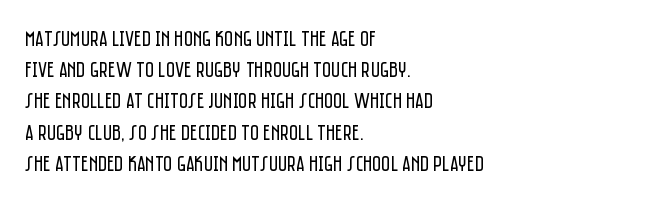
Every row of glyphs begins at an identical x-position on the left. The typesetting does not lean heavy: it is not bold. One glance says typical: line gaps are just what's usual. Underlining? Definitely not there.
